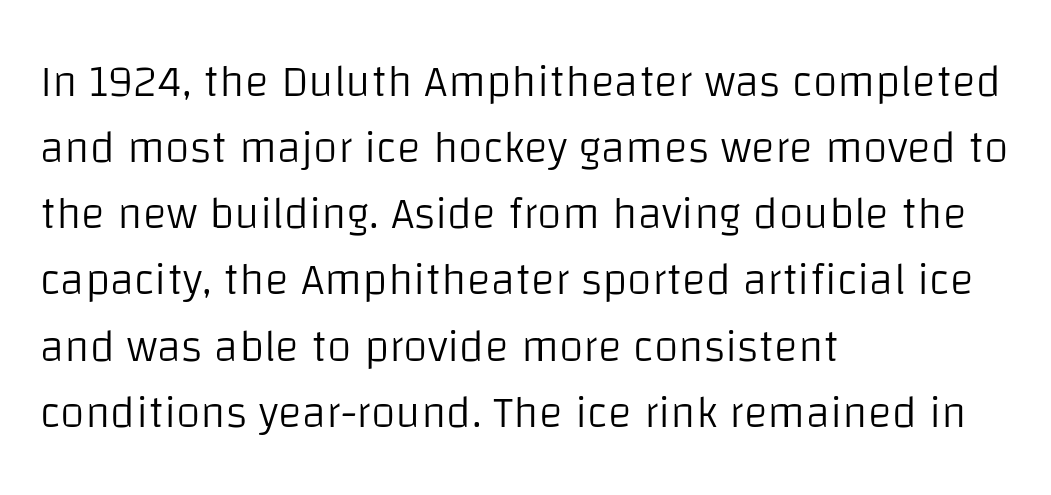
Is there any slant? The stems are plumb. Do the characters align in a grid? No, the font is proportional. Plain, unruled lines of type. Vertical stems look standard width or narrower in stroke.
